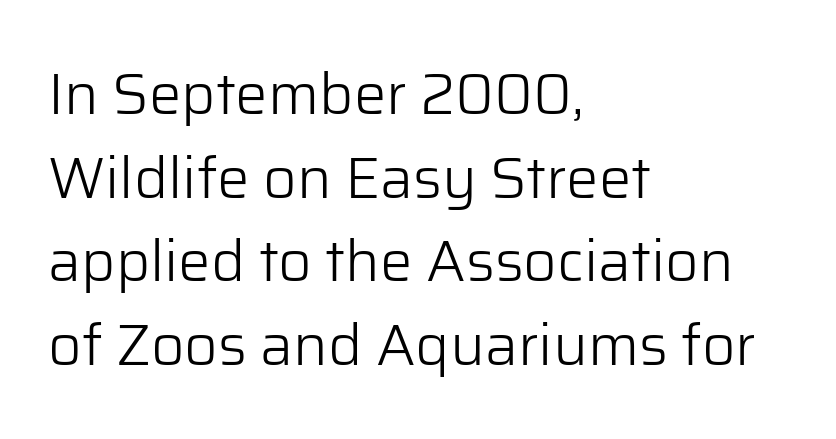
Q: Is the text bold? A: No.
Q: Is the text italic (slanted)? A: No, it is upright.
Q: Is the typeface a serif or a sans-serif typeface? A: Sans-serif.
Q: Is the text underlined? A: No.
Q: How is the paragraph aligned? A: Left-aligned.
Q: Is the spacing between letters normal or unusually wide? A: Normal.
Q: Is the spacing between lines tight, normal or loose? A: Normal.
Q: Width (condensed, normal, or wide)? A: Normal.
Q: Stroke contrast? A: Low.
Q: x-height? A: Medium.
Q: Monospaced? A: No.
